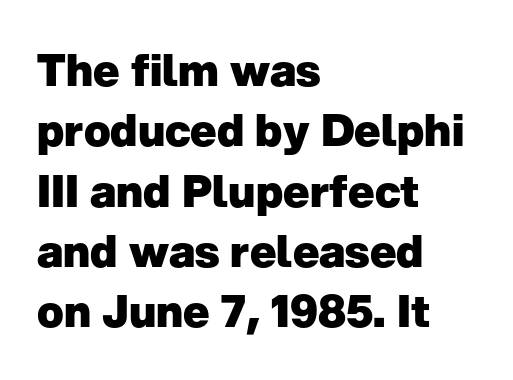
The image shows 44 px heavy sans-serif type, upright; set left-aligned, normal line spacing (1.37x), normal letter spacing, not underlined; low stroke contrast and a medium x-height.
